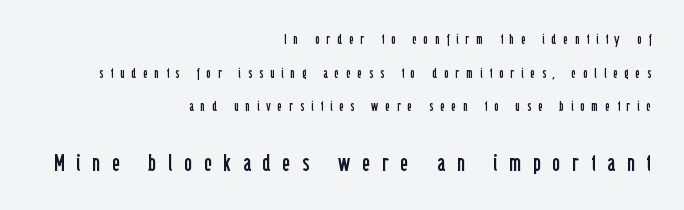
The paragraph has a hard right edge and a soft left edge. Descender tails drop into unmarked territory. No chunkiness to these letters — they're not bold. Loose tracking; the words dissolve into strings of separated letters. The passage shown stacks its lines with a broad gap. The rendering enlarges the type as you move from the upper chunk to the lower.
